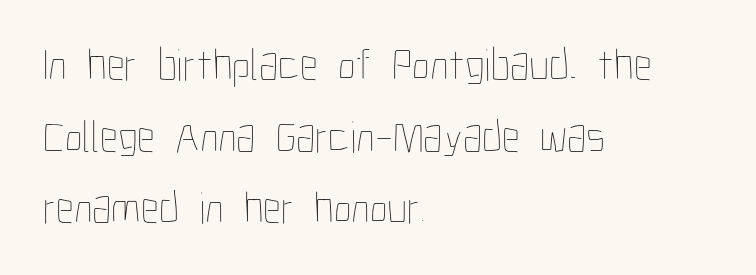
{"italic": "no", "bold": "no", "weight": "thin", "width": "condensed", "stroke_contrast": "low", "x_height": "medium", "monospaced": "no", "underline": "no", "align": "left", "line_spacing": "normal", "line_spacing_ratio": 1.59, "letter_spacing": "normal", "letter_spacing_em": 0.0, "glyph_px": 45}
